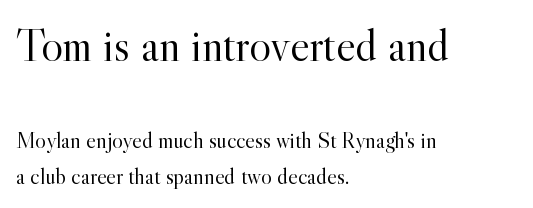
{"serif": "yes", "italic": "no", "bold": "no", "weight": "light", "width": "normal", "x_height": "small", "monospaced": "no", "underline": "no", "align": "left", "line_spacing": "normal", "line_spacing_ratio": 1.57, "letter_spacing": "normal", "letter_spacing_em": 0.0, "larger_block": "first", "size_ratio": 2.0, "glyph_px": 46}
